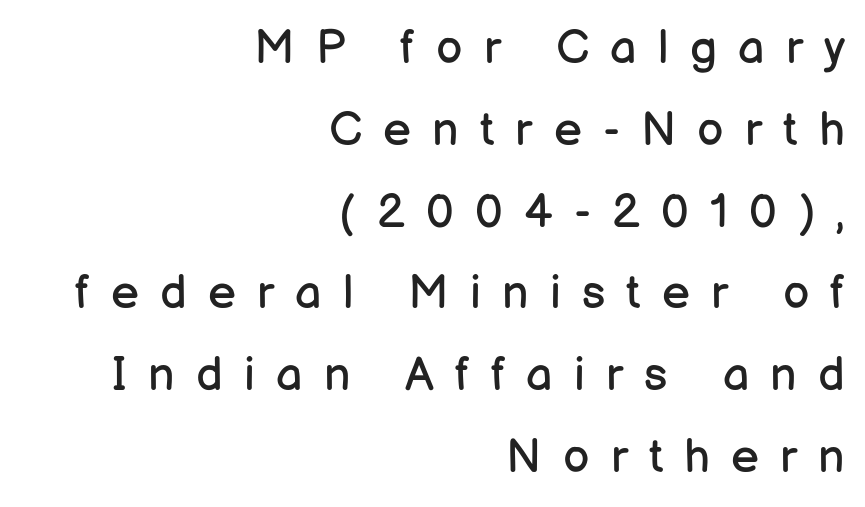
Every stem runs plumb, perpendicular to the baseline. Is the type heavy? It reads as light-to-regular instead. The rag falls on the left side of this text block. Someone cranked the tracking dial way up on this one. Beneath every word, the page is bare.
